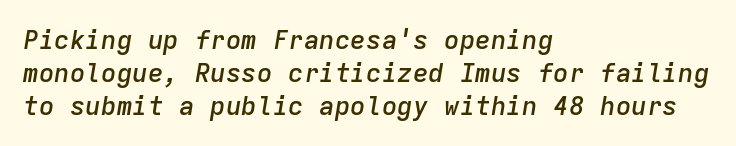
Designer's note — italics engaged. The zone under the glyphs is completely vacant. The font is running at a semibold setting, under full bold. The passage shown has conventional tracking throughout. Is there much room between lines? A standard amount, neither cramped nor airy.
